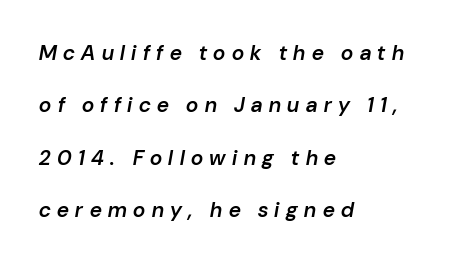
Q: Is the text bold? A: Semi-bold.
Q: Is the text italic (slanted)? A: Yes, it leans right by about 10 degrees.
Q: Is the text underlined? A: No.
Q: How is the paragraph aligned? A: Left-aligned.
Q: Is the spacing between letters normal or unusually wide? A: Unusually wide.
Q: Is the spacing between lines tight, normal or loose? A: Loose.
